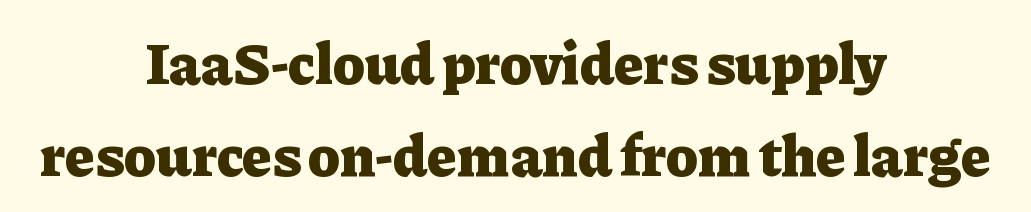
The image shows 60 px heavy serif type, upright; set centered, normal line spacing (1.53x), normal letter spacing, not underlined; low stroke contrast and a medium x-height.
